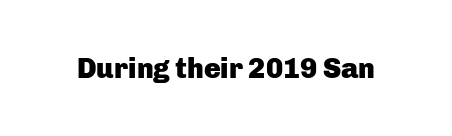
The image shows 28 px heavy sans-serif type, upright; set normal letter spacing, not underlined; low stroke contrast and a medium x-height.
